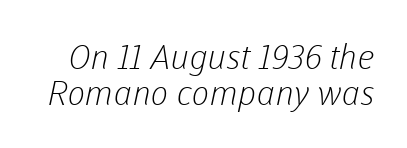
The image shows 34 px light sans-serif type; set tight line spacing (1.05x), normal letter spacing, not underlined; low stroke contrast and a medium x-height.
